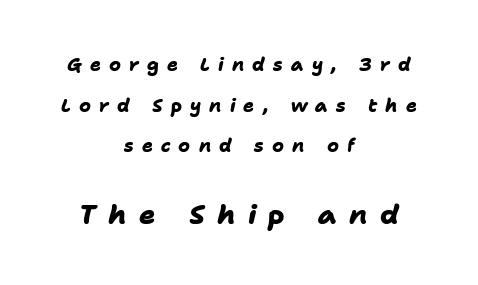
{"bold": "yes", "underline": "no", "align": "center", "line_spacing": "loose", "line_spacing_ratio": 2.26, "letter_spacing": "wide", "letter_spacing_em": 0.45, "larger_block": "second", "size_ratio": 1.5, "glyph_px": 27}
